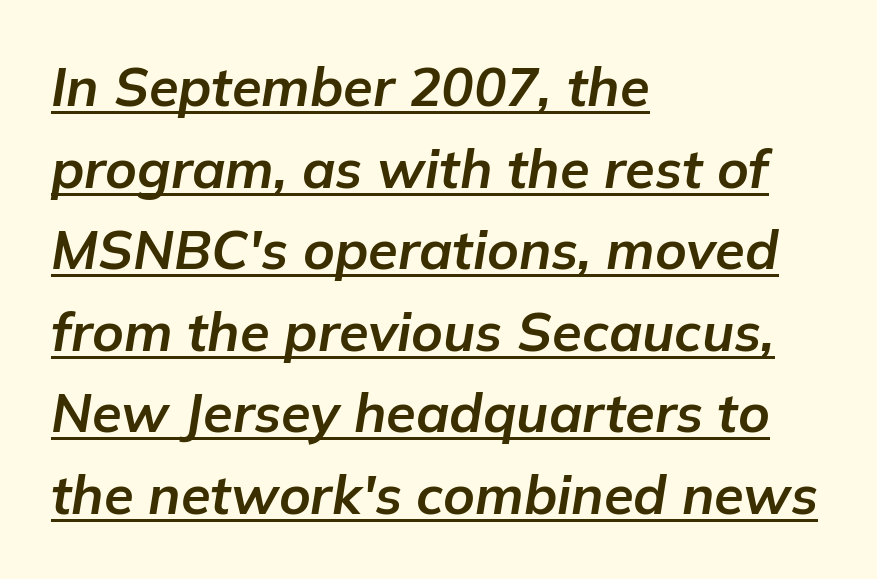
The image shows 54 px bold type, italic (leaning right); set left-aligned, normal line spacing (1.51x), normal letter spacing, underlined; low stroke contrast and a medium x-height.
